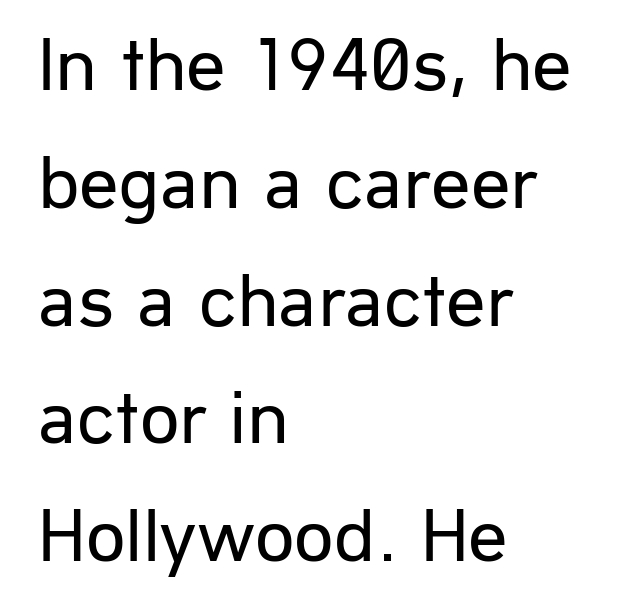
Q: Is the text bold? A: No.
Q: Is the text italic (slanted)? A: No, it is upright.
Q: Is the typeface a serif or a sans-serif typeface? A: Sans-serif.
Q: Is the text underlined? A: No.
Q: How is the paragraph aligned? A: Left-aligned.
Q: Is the spacing between letters normal or unusually wide? A: Normal.
Q: Is the spacing between lines tight, normal or loose? A: Normal.
Q: Width (condensed, normal, or wide)? A: Normal.
Q: Stroke contrast? A: Low.
Q: x-height? A: Medium.
Q: Monospaced? A: No.
